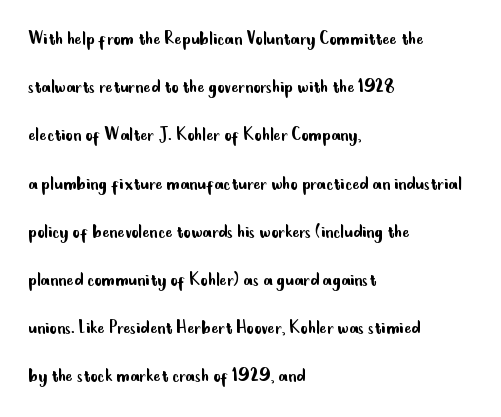
{"italic": "no", "bold": "no", "underline": "no", "align": "left", "line_spacing": "loose", "line_spacing_ratio": 2.19, "letter_spacing": "normal", "letter_spacing_em": 0.0, "glyph_px": 22}
